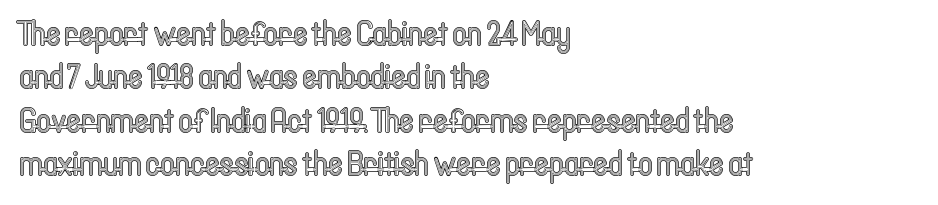
{"italic": "no", "width": "condensed", "x_height": "medium", "monospaced": "no", "underline": "no", "align": "left", "line_spacing_ratio": 1.24, "letter_spacing": "normal", "letter_spacing_em": 0.0, "glyph_px": 35}
